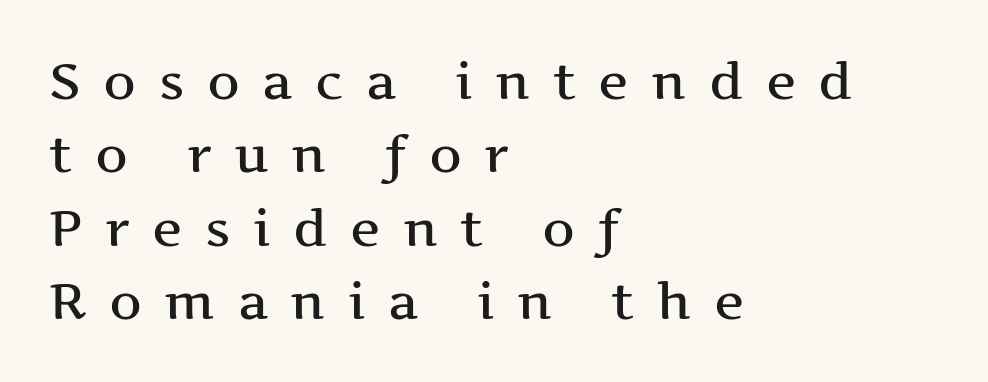
The image shows 51 px wide serif type, upright; set left-aligned, normal line spacing (1.44x), unusually wide letter spacing (+0.44 em), not underlined; medium stroke contrast and a medium x-height.
